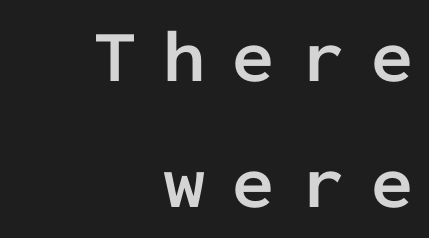
Between one letter and the next there's a generous, obvious gap. The vertical gap from one line to the next is medium. The rendering anchors every line to the right-hand side. Spacing verdict: monospaced, one width for all characters.
